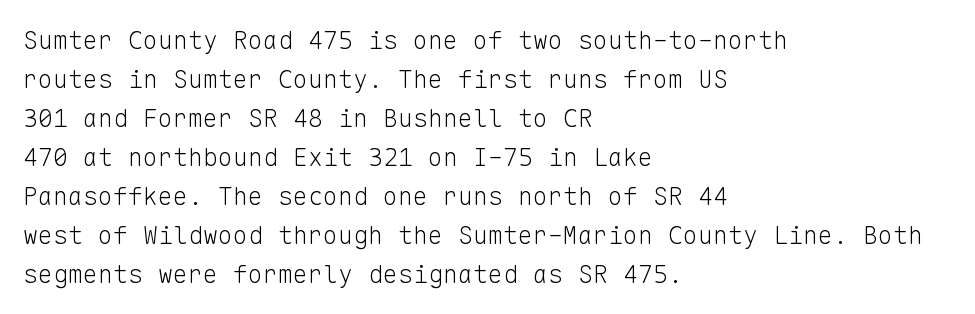
The space between consecutive lines is moderate. In terms of letterspacing, this is plain default setting. This rendering features lettering with no underline. Is the stroke heavy? The answer is a plain regular-or-lighter.
